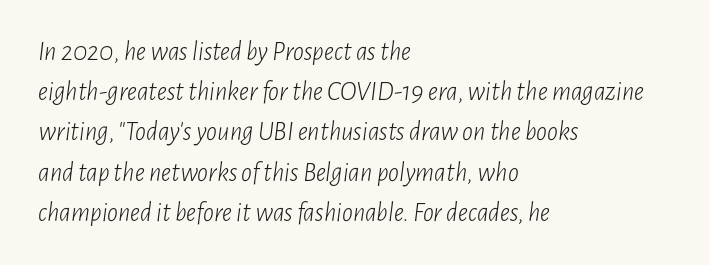
The image shows 27 px text type, italic (leaning right); set left-aligned, normal line spacing (1.49x), normal letter spacing, not underlined.
